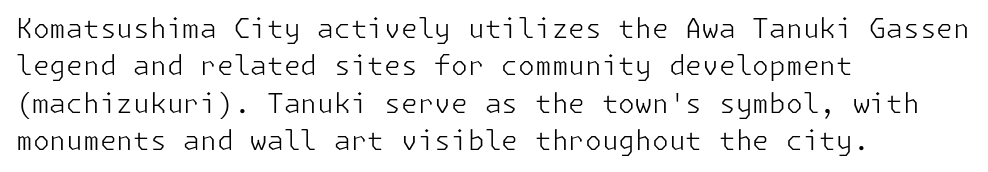
Q: Is the text bold? A: No.
Q: Is the text italic (slanted)? A: No, it is upright.
Q: Is the text underlined? A: No.
Q: How is the paragraph aligned? A: Left-aligned.
Q: Is the spacing between letters normal or unusually wide? A: Normal.
Q: Is the spacing between lines tight, normal or loose? A: Normal.
